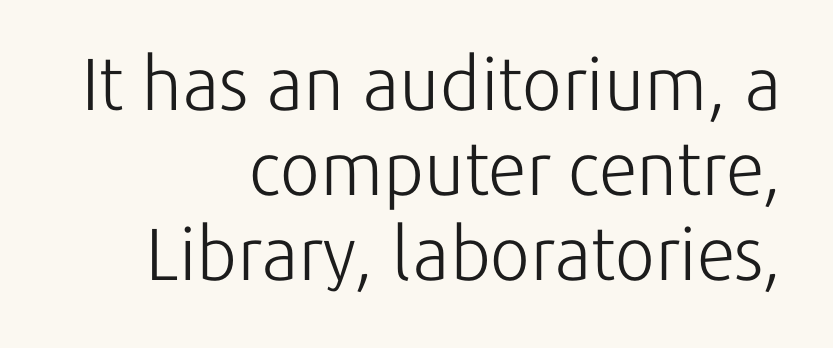
The image shows 74 px light sans-serif type, upright; set right-aligned, tight line spacing (1.15x), normal letter spacing, not underlined; low stroke contrast and a medium x-height.
